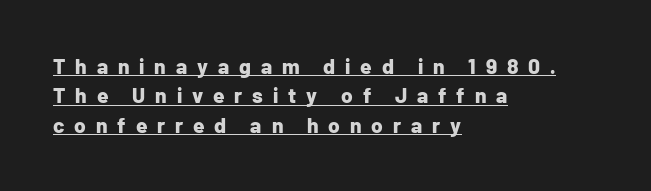
Emphasis by weight is at full strength: bold. Line spacing here is normal. Here the glyphs are tracked loosely, breaking word shapes into spaced letters. The compositor pushed each line to the left boundary.
